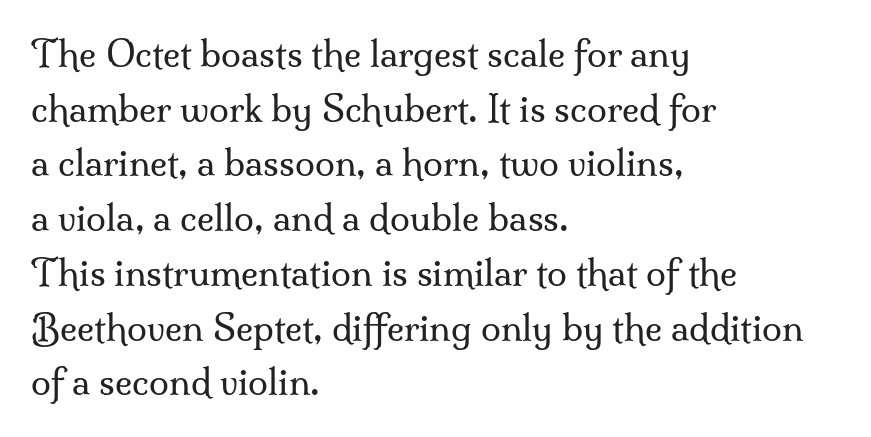
{"serif": "yes", "italic": "no", "bold": "no", "weight": "regular", "width": "normal", "stroke_contrast": "medium", "x_height": "small", "monospaced": "no", "underline": "no", "align": "left", "line_spacing": "normal", "line_spacing_ratio": 1.52, "letter_spacing": "normal", "letter_spacing_em": 0.0, "glyph_px": 36}
